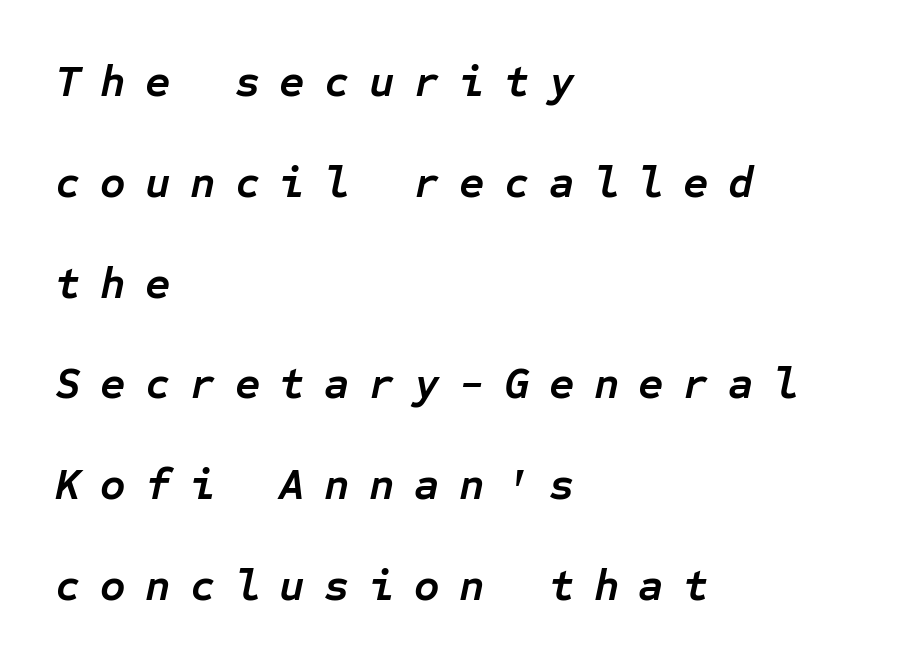
The font is running at its bold setting. No word sits above an underline. A typesetter would call this heavily tracked-out type. Do the characters align in a grid? Yes, the font is monospaced.
